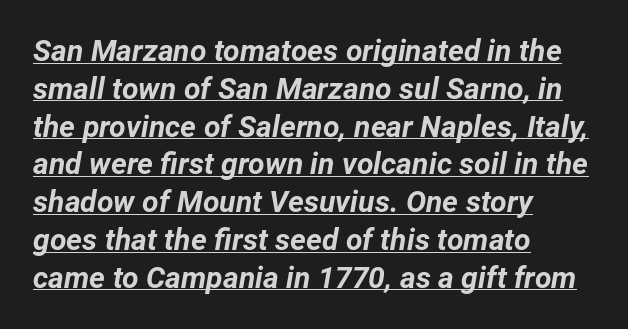
A typographer would call this underscored text. A dark, heavy texture on the line: the type is bold. Layout note: lines flush left. The specimen reads as italic at a glance. Spacing between characters is what you'd get straight out of the box.
